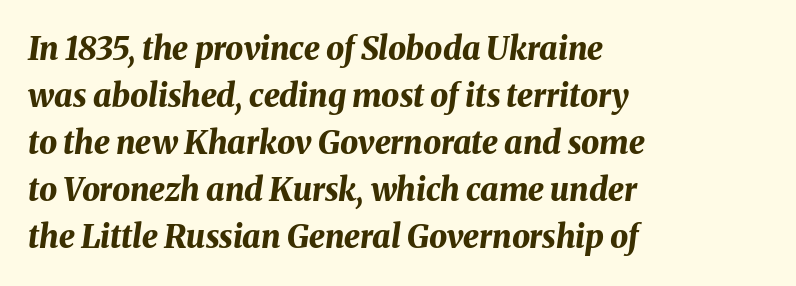
{"italic": "yes", "lean": "right", "slant_degrees": 8, "bold": "yes", "weight": "bold", "width": "normal", "stroke_contrast": "medium", "x_height": "medium", "monospaced": "no", "underline": "no", "align": "left", "line_spacing": "normal", "line_spacing_ratio": 1.47, "letter_spacing": "normal", "letter_spacing_em": 0.0, "glyph_px": 32}
